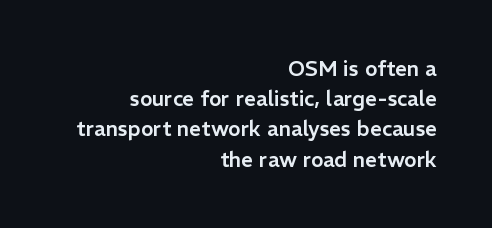
Interline gaps are of average width in this sample. Horizontal alignment here is rightward, an uncommon choice for prose. Rule under the text: the space is simply empty. The specimen reads as upright at a glance. Characters follow at the spacing the type designer built in.
